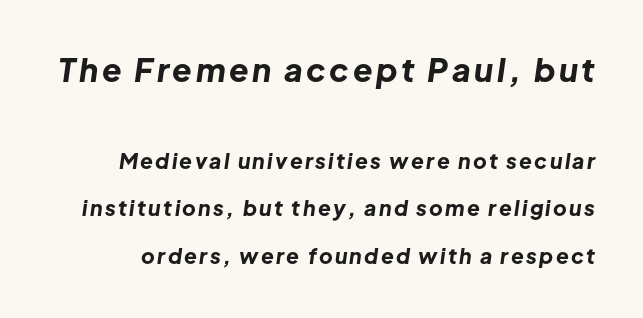
Bold? Absolutely — the strokes are thick and heavy. The words here are not underlined. The upper block of text is set noticeably larger than the block beneath it. This sample has the flowing, uneven cadence of proportional lettering. The passage shown stacks its lines with a broad gap. If you drew a line through each stem, it would be angled.
